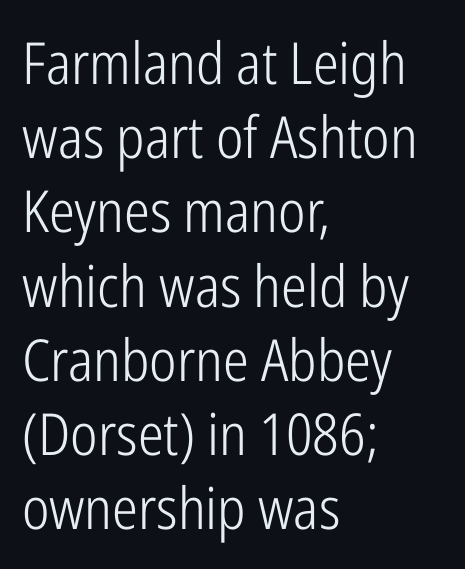
The image shows 58 px light, condensed sans-serif type, upright; set left-aligned, normal line spacing (1.28x), normal letter spacing, not underlined; low stroke contrast and a medium x-height.
